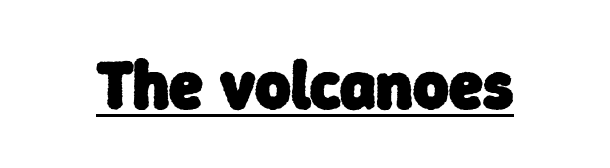
The passage shown is typed in a proportional face where columns would drift. What stands out about the letter spacing? Nothing — it is the standard amount. No feet cap the strokes, marking this as sans-serif type. The rendered words wear a rule along their underside. Typesetter's note: full bold, strokes at maximum text heaviness.
